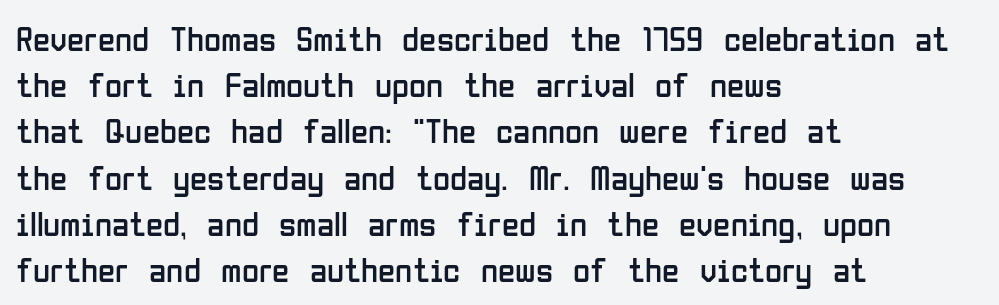
Q: Is the text bold? A: No.
Q: Is the text italic (slanted)? A: No, it is upright.
Q: Is the typeface a serif or a sans-serif typeface? A: Sans-serif.
Q: Is the text underlined? A: No.
Q: How is the paragraph aligned? A: Left-aligned.
Q: Is the spacing between letters normal or unusually wide? A: Normal.
Q: Is the spacing between lines tight, normal or loose? A: Normal.
Q: Width (condensed, normal, or wide)? A: Condensed.
Q: Stroke contrast? A: Low.
Q: x-height? A: Medium.
Q: Monospaced? A: No.
